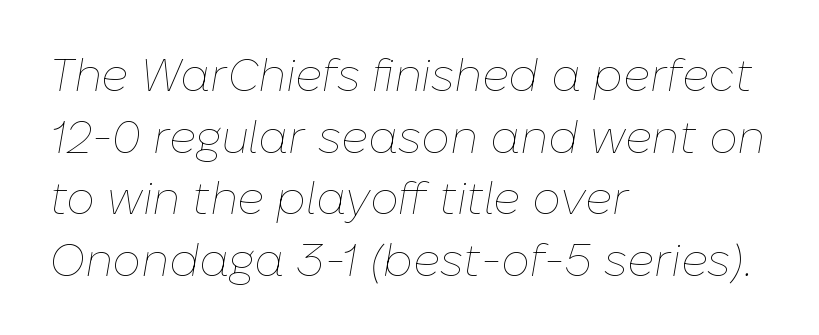
Q: Is the text bold? A: No.
Q: Is the text italic (slanted)? A: Yes, it leans right by about 10 degrees.
Q: Is the text underlined? A: No.
Q: How is the paragraph aligned? A: Left-aligned.
Q: Is the spacing between letters normal or unusually wide? A: Normal.
Q: Is the spacing between lines tight, normal or loose? A: Normal.
Q: Width (condensed, normal, or wide)? A: Normal.
Q: Stroke contrast? A: Low.
Q: x-height? A: Medium.
Q: Monospaced? A: No.
